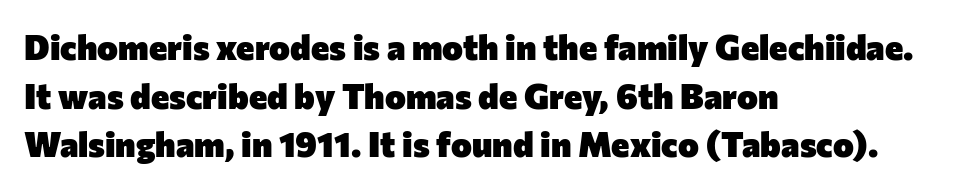
The image shows 35 px heavy sans-serif type, upright; set left-aligned, normal line spacing (1.39x), normal letter spacing, not underlined; low stroke contrast and a medium x-height.
